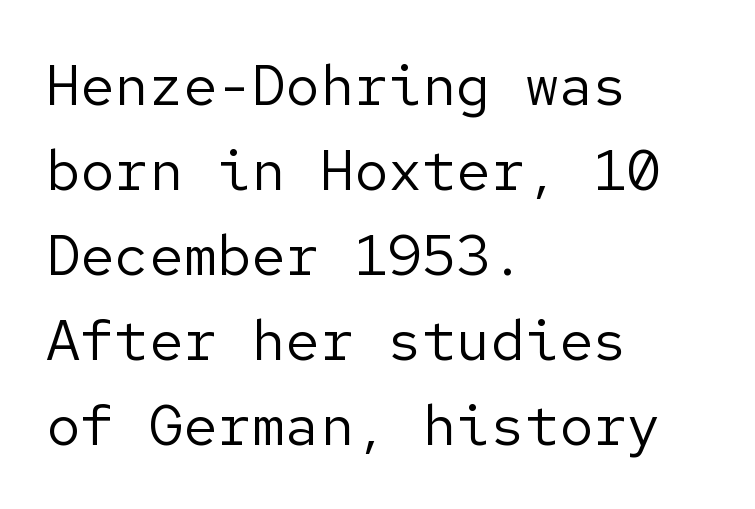
Q: Is the text bold? A: No.
Q: Is the text italic (slanted)? A: No, it is upright.
Q: Is the typeface a serif or a sans-serif typeface? A: Sans-serif.
Q: Is the text underlined? A: No.
Q: How is the paragraph aligned? A: Left-aligned.
Q: Is the spacing between letters normal or unusually wide? A: Normal.
Q: Is the spacing between lines tight, normal or loose? A: Normal.
Q: Width (condensed, normal, or wide)? A: Normal.
Q: Stroke contrast? A: Low.
Q: x-height? A: Medium.
